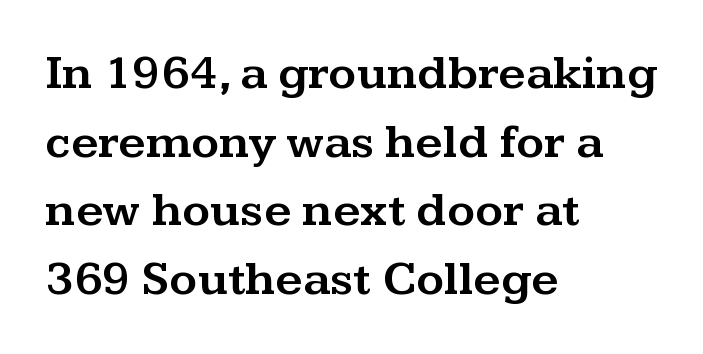
Q: Is the text italic (slanted)? A: No, it is upright.
Q: Is the typeface a serif or a sans-serif typeface? A: Serif.
Q: Is the text underlined? A: No.
Q: How is the paragraph aligned? A: Left-aligned.
Q: Is the spacing between letters normal or unusually wide? A: Normal.
Q: Is the spacing between lines tight, normal or loose? A: Normal.
Q: Width (condensed, normal, or wide)? A: Wide.
Q: Stroke contrast? A: Medium.
Q: x-height? A: Medium.
Q: Monospaced? A: No.
